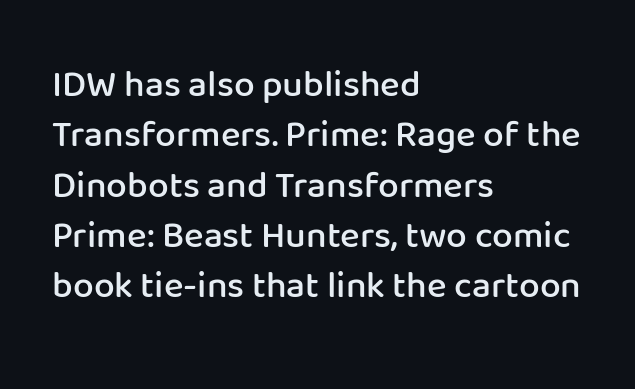
If you drew a ruler down the left edge, every line would touch it. Stems and bowls a touch heavier than normal — semibold. If you drew a line through each stem, it would be perfectly vertical. The letterforms sit shoulder to shoulder at normal distance. Normally led — the rows are evenly, conventionally spaced. The typeface chosen for these lines omits serifs.
